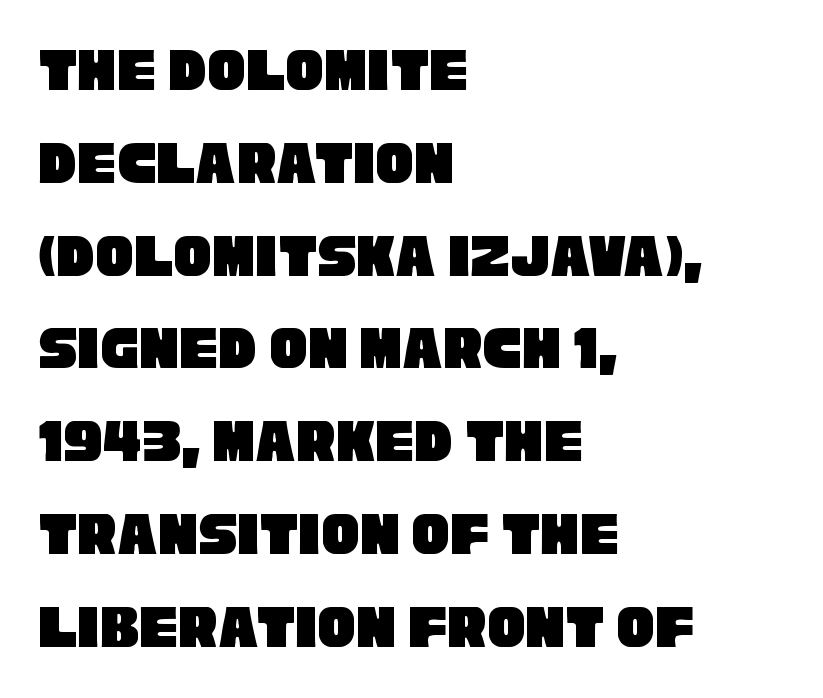
The image shows 64 px condensed sans-serif type; set left-aligned, normal line spacing (1.45x), normal letter spacing, not underlined; low stroke contrast and a large x-height.
